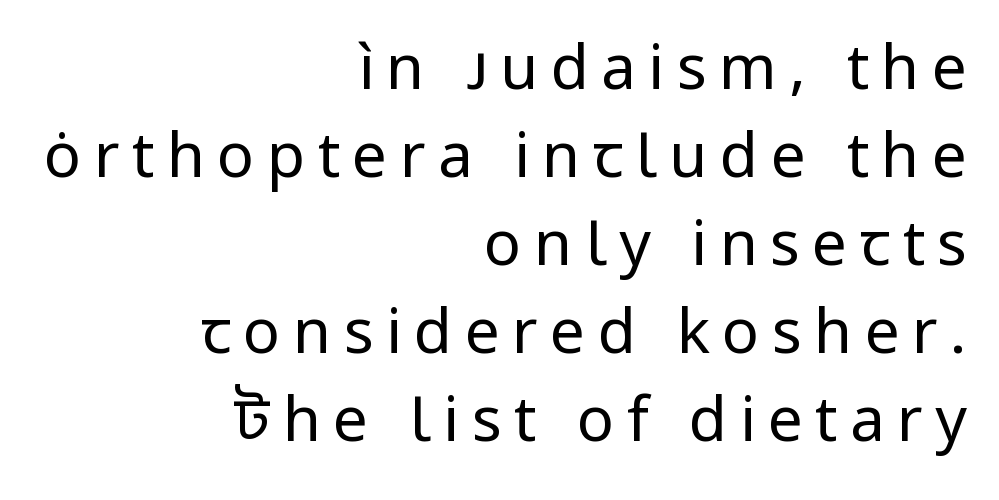
Q: Is the text bold? A: No.
Q: Is the text italic (slanted)? A: No, it is upright.
Q: Is the typeface a serif or a sans-serif typeface? A: Sans-serif.
Q: Is the text underlined? A: No.
Q: How is the paragraph aligned? A: Right-aligned.
Q: Is the spacing between letters normal or unusually wide? A: Unusually wide.
Q: Is the spacing between lines tight, normal or loose? A: Normal.
Q: Width (condensed, normal, or wide)? A: Normal.
Q: Stroke contrast? A: Low.
Q: x-height? A: Medium.
Q: Monospaced? A: No.
